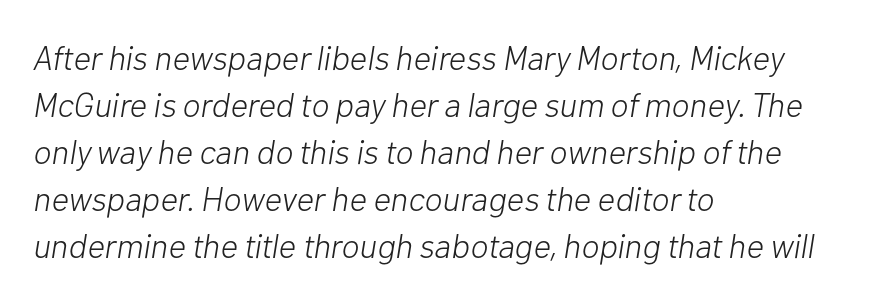
Q: Is the text bold? A: No.
Q: Is the text italic (slanted)? A: Yes, it leans right by about 10 degrees.
Q: Is the text underlined? A: No.
Q: How is the paragraph aligned? A: Left-aligned.
Q: Is the spacing between letters normal or unusually wide? A: Normal.
Q: Is the spacing between lines tight, normal or loose? A: Normal.
Q: Width (condensed, normal, or wide)? A: Normal.
Q: Stroke contrast? A: Low.
Q: x-height? A: Medium.
Q: Monospaced? A: No.
